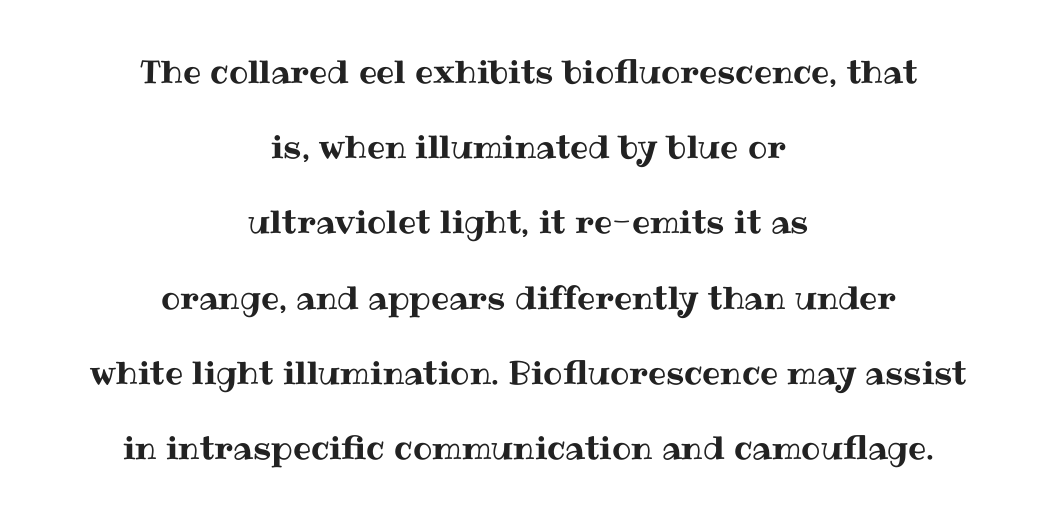
{"italic": "no", "width": "normal", "stroke_contrast": "medium", "x_height": "medium", "monospaced": "no", "underline": "no", "align": "center", "line_spacing": "loose", "line_spacing_ratio": 2.35, "letter_spacing": "normal", "letter_spacing_em": 0.0, "glyph_px": 32}
